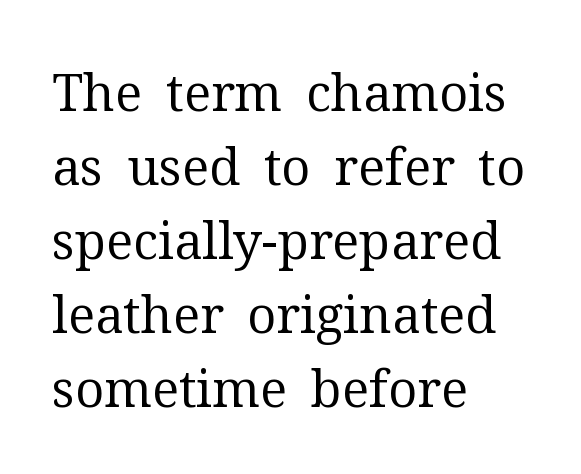
Q: Is the text bold? A: No.
Q: Is the text italic (slanted)? A: No, it is upright.
Q: Is the typeface a serif or a sans-serif typeface? A: Serif.
Q: Is the text underlined? A: No.
Q: How is the paragraph aligned? A: Left-aligned.
Q: Is the spacing between letters normal or unusually wide? A: Normal.
Q: Is the spacing between lines tight, normal or loose? A: Normal.
Q: Width (condensed, normal, or wide)? A: Normal.
Q: Stroke contrast? A: Medium.
Q: x-height? A: Medium.
Q: Monospaced? A: No.
